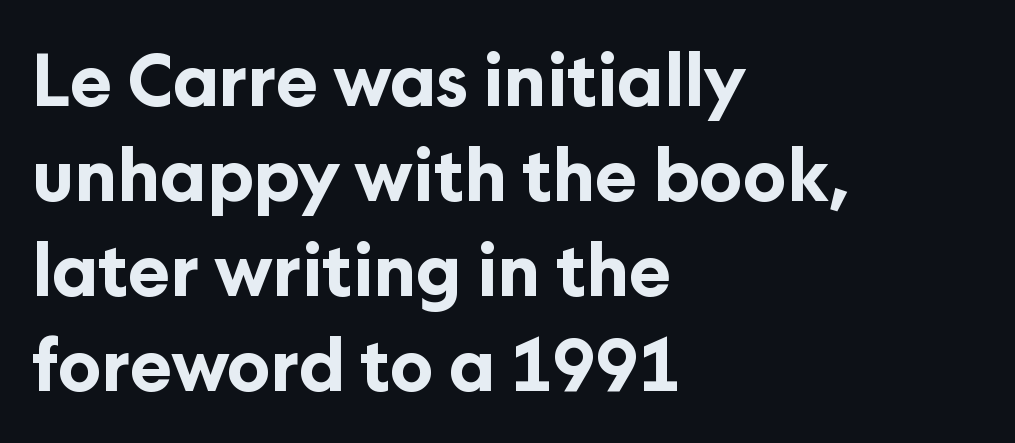
Q: Is the text bold? A: Yes.
Q: Is the text italic (slanted)? A: No, it is upright.
Q: Is the typeface a serif or a sans-serif typeface? A: Sans-serif.
Q: Is the text underlined? A: No.
Q: How is the paragraph aligned? A: Left-aligned.
Q: Is the spacing between letters normal or unusually wide? A: Normal.
Q: Is the spacing between lines tight, normal or loose? A: Normal.
Q: Width (condensed, normal, or wide)? A: Normal.
Q: Stroke contrast? A: Low.
Q: x-height? A: Medium.
Q: Monospaced? A: No.
